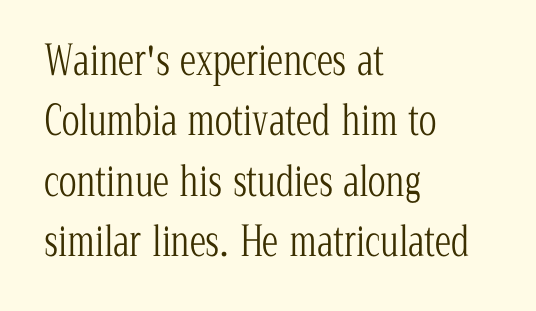
The string is rendered with underlining switched off. The characters are drawn with everyday or finer stroke widths. These lines are rendered in a variable-pitch font. These lines were composed using upright roman letters. Interline gaps are of average width in this sample. The rendering anchors every line to the left-hand side.
